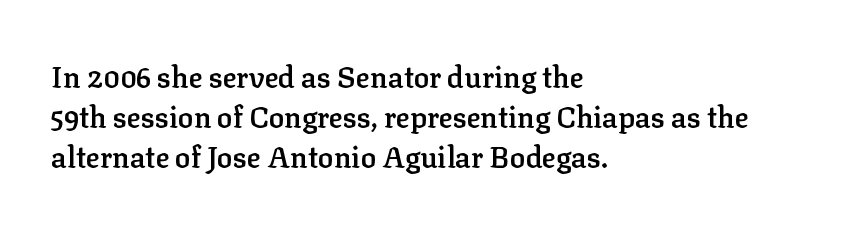
Only glyphs here, with clear space below each row. What kind of face is this? One with serifs. Spacing verdict: proportional, widths tailored to each character. If you drew a line through each stem, it would be perfectly vertical. In CSS terms this would be text-align: left. What's the leading like? Ordinary, nothing unusual.
